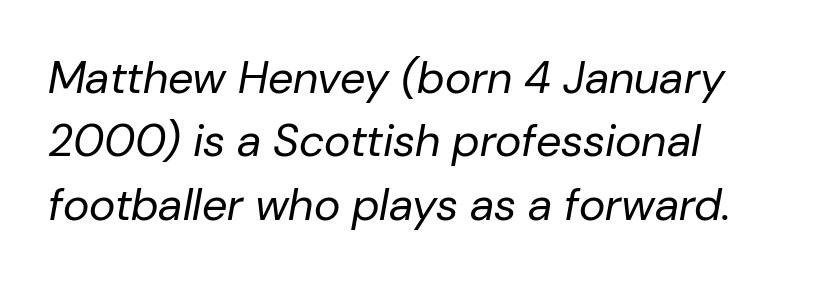
Q: Is the text bold? A: No.
Q: Is the text italic (slanted)? A: Yes, it leans right by about 10 degrees.
Q: Is the text underlined? A: No.
Q: Is the spacing between letters normal or unusually wide? A: Normal.
Q: Is the spacing between lines tight, normal or loose? A: Normal.
Q: Width (condensed, normal, or wide)? A: Normal.
Q: Stroke contrast? A: Low.
Q: x-height? A: Medium.
Q: Monospaced? A: No.
